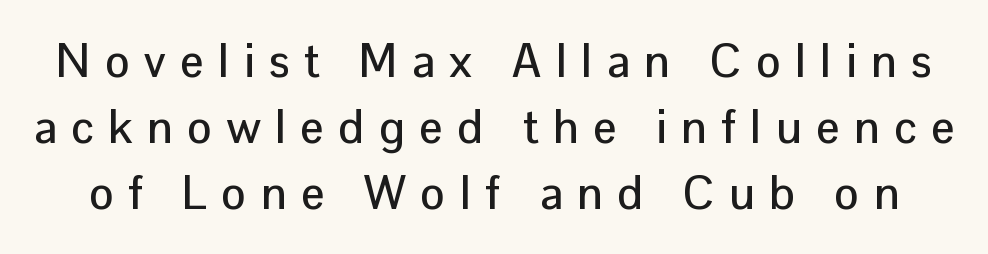
Looks like regular typesetting: each glyph gets only the width it needs. Interline gaps are of average width in this sample. Someone cranked the tracking dial way up on this one. Every stem runs plumb, perpendicular to the baseline. Each row of text sits above clean, open space.
